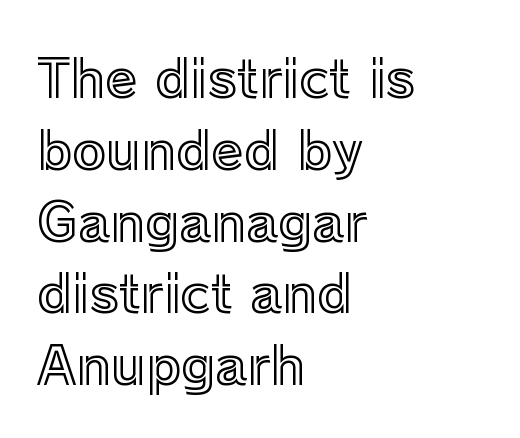
Q: Is the text italic (slanted)? A: No, it is upright.
Q: Is the text underlined? A: No.
Q: How is the paragraph aligned? A: Left-aligned.
Q: Is the spacing between letters normal or unusually wide? A: Normal.
Q: Is the spacing between lines tight, normal or loose? A: Normal.
Q: Width (condensed, normal, or wide)? A: Normal.
Q: x-height? A: Medium.
Q: Monospaced? A: No.
